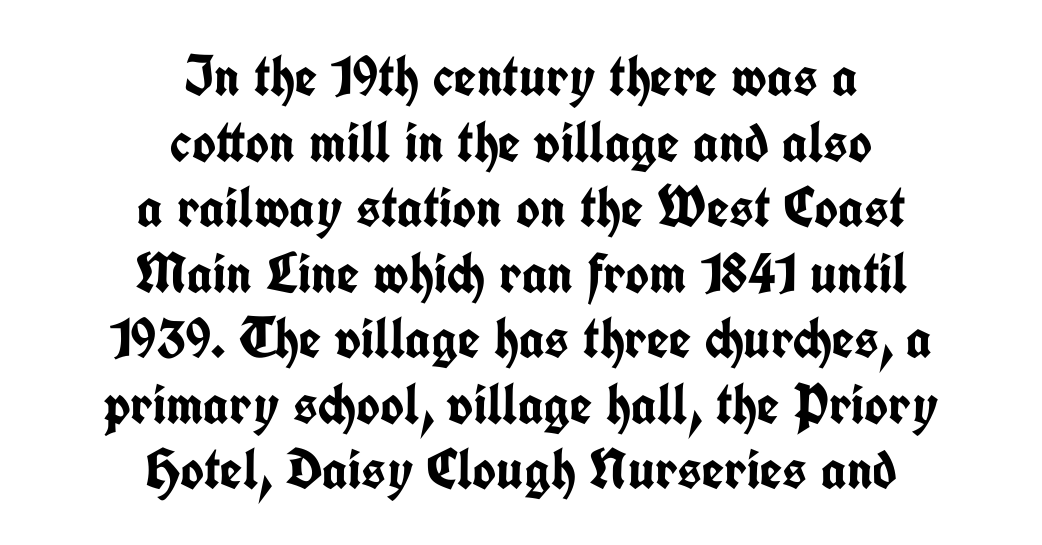
The image shows 57 px semibold, condensed sans-serif type, upright; set centered, tight line spacing (1.15x), normal letter spacing, not underlined; low stroke contrast and a medium x-height.
